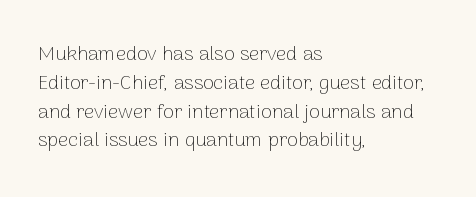
Q: Is the text bold? A: No.
Q: Is the text italic (slanted)? A: No, it is upright.
Q: Is the text underlined? A: No.
Q: How is the paragraph aligned? A: Left-aligned.
Q: Is the spacing between letters normal or unusually wide? A: Normal.
Q: Is the spacing between lines tight, normal or loose? A: Normal.
